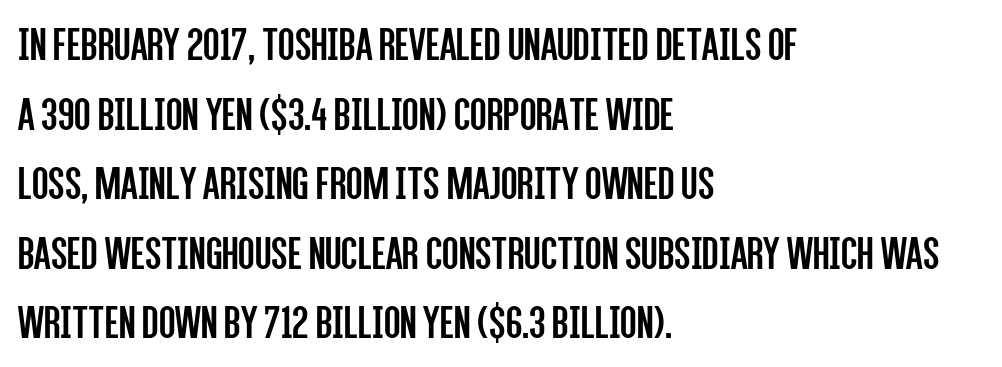
Q: Is the text bold? A: No.
Q: Is the text italic (slanted)? A: No, it is upright.
Q: Is the typeface a serif or a sans-serif typeface? A: Sans-serif.
Q: Is the text underlined? A: No.
Q: How is the paragraph aligned? A: Left-aligned.
Q: Is the spacing between letters normal or unusually wide? A: Normal.
Q: Is the spacing between lines tight, normal or loose? A: Normal.
Q: Width (condensed, normal, or wide)? A: Condensed.
Q: Stroke contrast? A: Low.
Q: x-height? A: Large.
Q: Monospaced? A: No.
